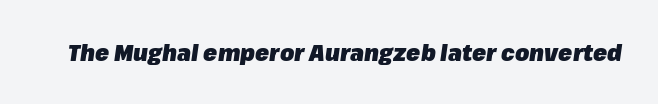
The image shows 23 px bold type, italic (leaning right); set normal letter spacing, not underlined.
